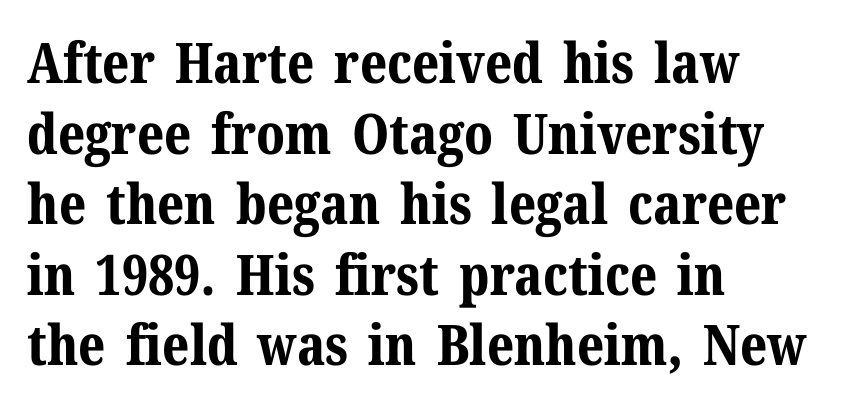
Q: Is the text bold? A: Yes.
Q: Is the text italic (slanted)? A: No, it is upright.
Q: Is the typeface a serif or a sans-serif typeface? A: Serif.
Q: Is the text underlined? A: No.
Q: How is the paragraph aligned? A: Left-aligned.
Q: Is the spacing between letters normal or unusually wide? A: Normal.
Q: Is the spacing between lines tight, normal or loose? A: Normal.
Q: Width (condensed, normal, or wide)? A: Normal.
Q: Stroke contrast? A: Medium.
Q: x-height? A: Medium.
Q: Monospaced? A: No.
